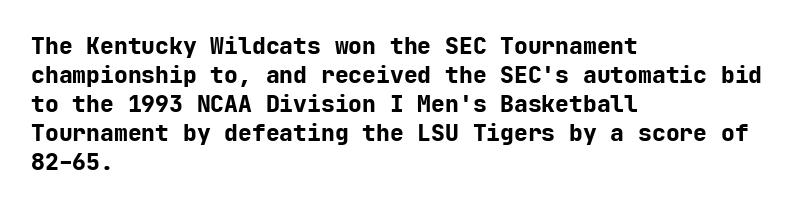
The typography opts for an upright posture over an oblique one. What weight is shown? A full bold with thick strokes. How would I describe the line gaps? Plain and ordinary. Each line starts at the same left margin while the right side varies.
